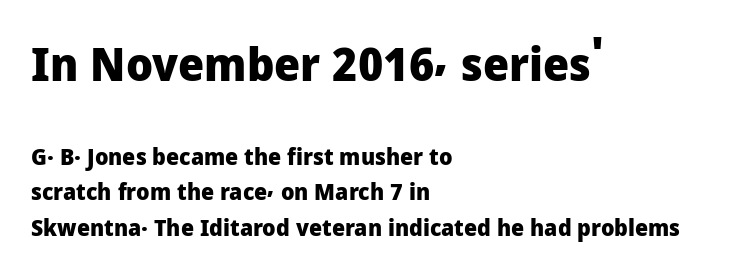
This sample is left-justified, so line endings fall wherever the words run out. To sum up the face: it is a sans, with no serifs. Looks like regular typesetting: each glyph gets only the width it needs. Which chunk is bigger? The first one — the top block dwarfs the bottom.
